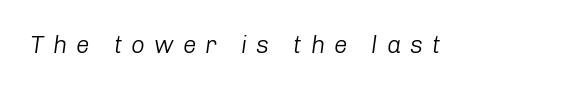
{"italic": "yes", "lean": "right", "slant_degrees": 8, "bold": "no", "underline": "no", "letter_spacing": "wide", "letter_spacing_em": 0.38, "glyph_px": 24}
